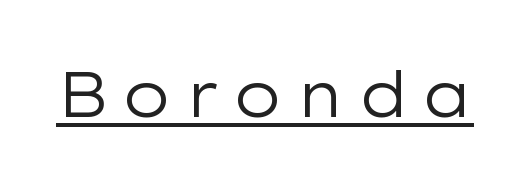
Q: Is the text bold? A: No.
Q: Is the text italic (slanted)? A: No, it is upright.
Q: Is the typeface a serif or a sans-serif typeface? A: Sans-serif.
Q: Is the text underlined? A: Yes.
Q: Width (condensed, normal, or wide)? A: Wide.
Q: Stroke contrast? A: Low.
Q: x-height? A: Medium.
Q: Monospaced? A: No.
